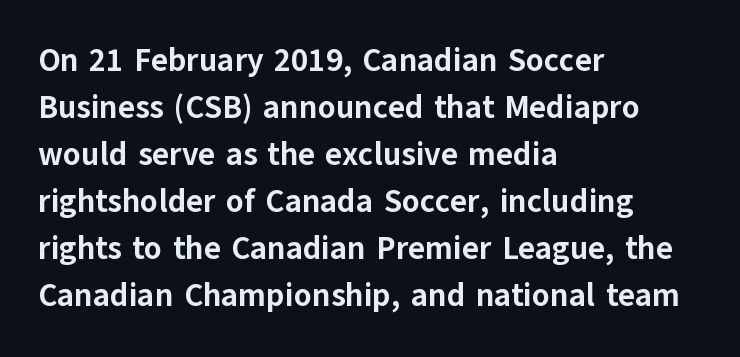
The image shows 32 px bold sans-serif type, upright; set left-aligned, normal line spacing (1.47x), normal letter spacing, not underlined; low stroke contrast and a medium x-height.
